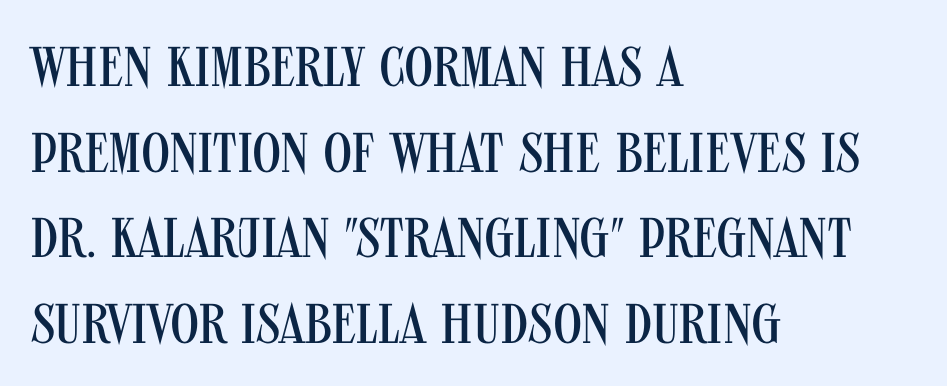
The paragraph has a hard left edge and a soft right edge. The tracking reads as untouched default to a designer's eye. The space beneath each line is pristine and unruled. The passage shown is typeset with a sans-serif family. A typesetter would mark this as roman, not italic. Regarding leading, the lines here are spaced in the standard way.
